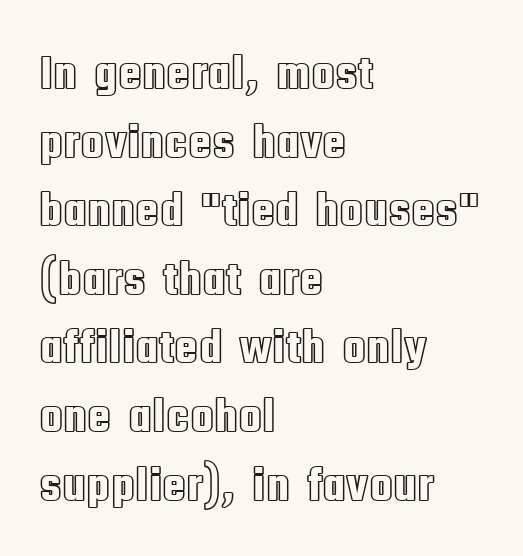
How are the letters spaced? Ordinarily, with no added tracking. Think of a printed novel: that variable character pitch is what you see here. The space directly below the letters is spotless. Rows of type keep a routine distance in the vertical direction. One-word summary of the alignment: left.
